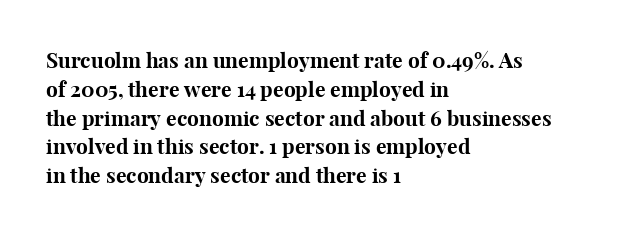
{"italic": "no", "bold": "yes", "underline": "no", "align": "left", "line_spacing": "normal", "line_spacing_ratio": 1.37, "letter_spacing": "normal", "letter_spacing_em": 0.0, "glyph_px": 21}
